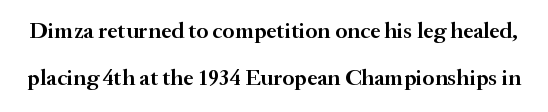
The image shows 23 px text type, upright; set loose line spacing (2.05x), normal letter spacing, not underlined.
